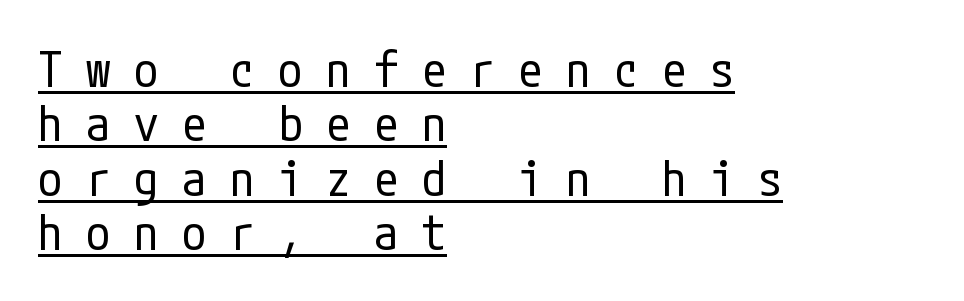
{"serif": "no", "italic": "no", "bold": "no", "weight": "regular", "width": "condensed", "stroke_contrast": "low", "x_height": "medium", "underline": "yes", "align": "left", "line_spacing": "tight", "line_spacing_ratio": 1.11, "letter_spacing": "wide", "letter_spacing_em": 0.48, "glyph_px": 49}
